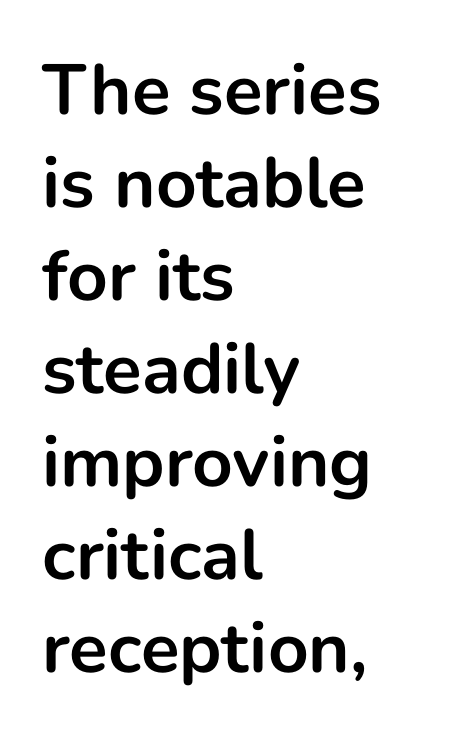
Q: Is the text bold? A: Yes.
Q: Is the text italic (slanted)? A: No, it is upright.
Q: Is the typeface a serif or a sans-serif typeface? A: Sans-serif.
Q: Is the text underlined? A: No.
Q: How is the paragraph aligned? A: Left-aligned.
Q: Is the spacing between letters normal or unusually wide? A: Normal.
Q: Is the spacing between lines tight, normal or loose? A: Normal.
Q: Width (condensed, normal, or wide)? A: Normal.
Q: Stroke contrast? A: Low.
Q: x-height? A: Medium.
Q: Monospaced? A: No.
